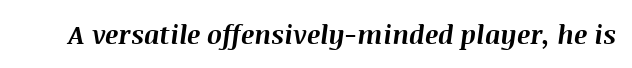
The specimen reads as italic at a glance. The space beneath each line is pristine and unruled. Is the type bold? Yes — the strokes are clearly thick and heavy. Between one letter and the next there's only the usual sliver of space.
